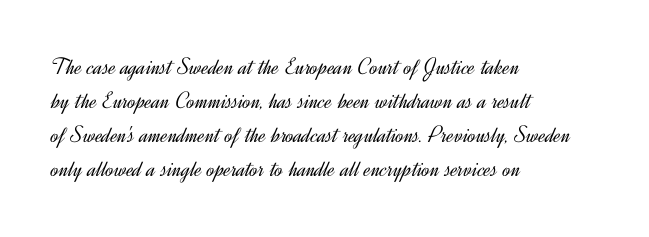
The image shows 24 px text type; set left-aligned, normal line spacing (1.42x), normal letter spacing, not underlined.
